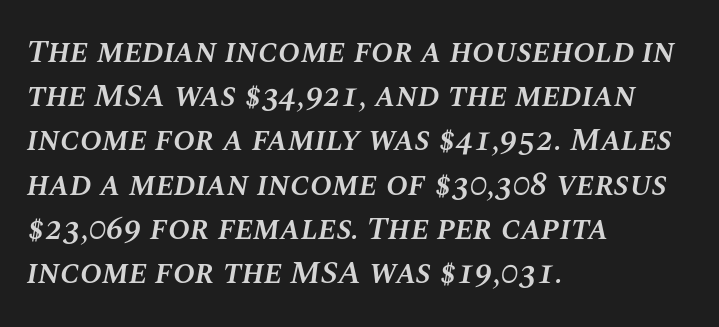
The gaps between neighbouring characters are ordinary and unremarkable. The glyphs are unaccompanied by any horizontal stroke below them. You could not count columns in this text — the font is proportionally spaced. The text block is weighted toward the left margin, trailing off unevenly rightward. The rendering uses a moderate line-height, typical for paragraphs.
